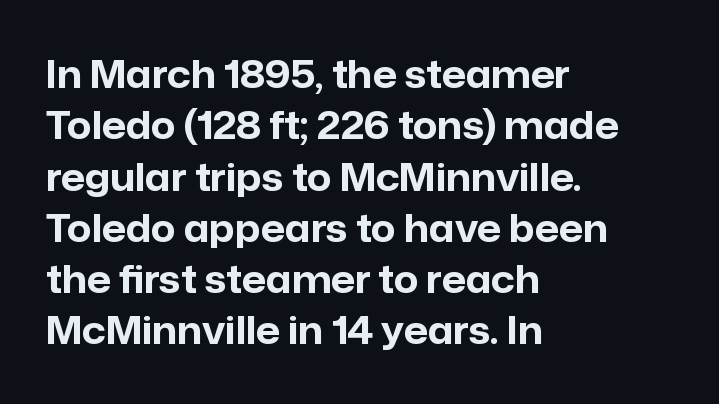
{"serif": "no", "italic": "no", "bold": "yes", "weight": "bold", "width": "normal", "stroke_contrast": "low", "x_height": "medium", "monospaced": "no", "underline": "no", "align": "left", "line_spacing": "normal", "line_spacing_ratio": 1.35, "letter_spacing": "normal", "letter_spacing_em": 0.0, "glyph_px": 38}
